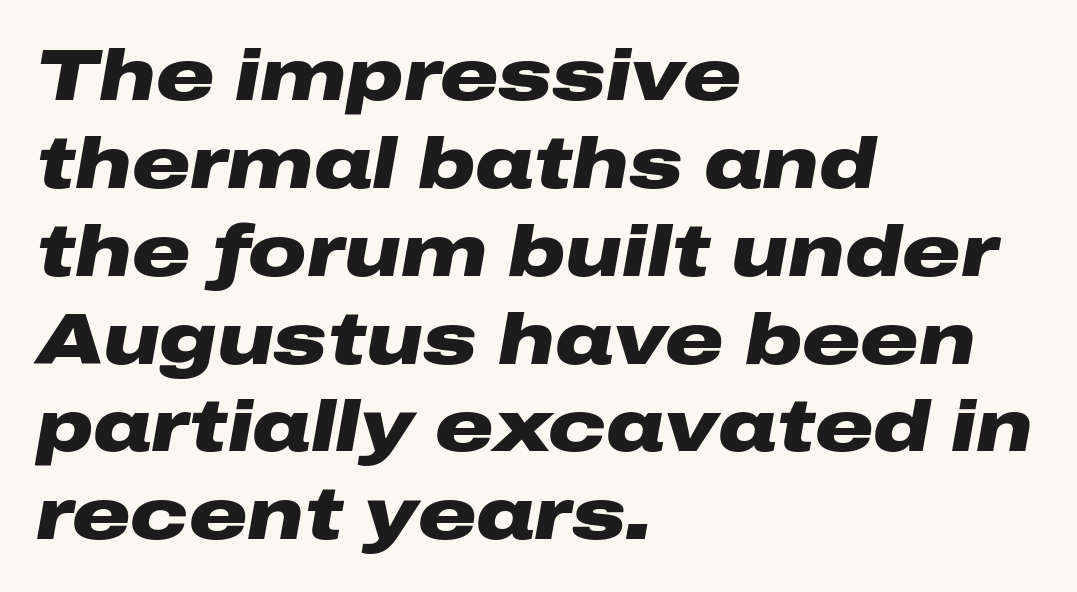
Q: Is the text bold? A: Yes.
Q: Is the text italic (slanted)? A: Yes, it leans right by about 10 degrees.
Q: Is the text underlined? A: No.
Q: How is the paragraph aligned? A: Left-aligned.
Q: Is the spacing between letters normal or unusually wide? A: Normal.
Q: Width (condensed, normal, or wide)? A: Wide.
Q: Stroke contrast? A: Low.
Q: x-height? A: Medium.
Q: Monospaced? A: No.
